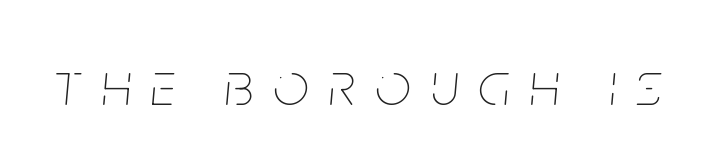
{"italic": "yes", "lean": "right", "slant_degrees": 5, "bold": "no", "weight": "thin", "width": "condensed", "stroke_contrast": "low", "x_height": "large", "monospaced": "no", "underline": "no", "letter_spacing": "wide", "letter_spacing_em": 0.33, "glyph_px": 62}
